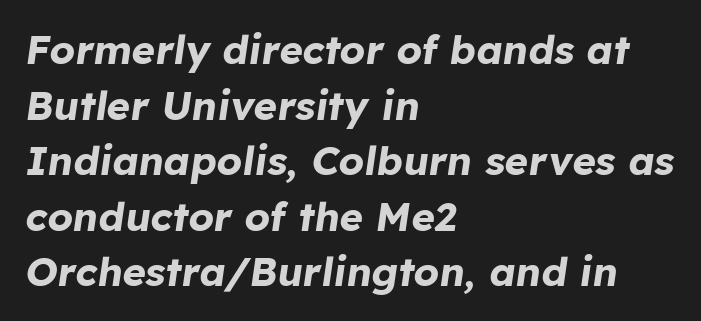
Tracking here is standard; glyphs follow each other at the usual distance. Underlining? Definitely not there. These lines are set flush left with a ragged right edge. These words are printed bold, with thick strokes throughout. Successive baselines arrive at the customary interval. The axis of the letterforms is tilted away from vertical.
